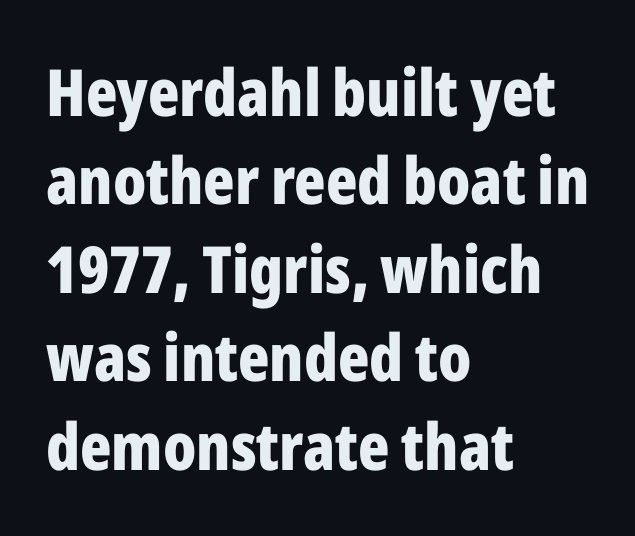
The image shows 65 px bold, condensed sans-serif type, upright; set left-aligned, normal line spacing (1.36x), normal letter spacing, not underlined; low stroke contrast and a medium x-height.
